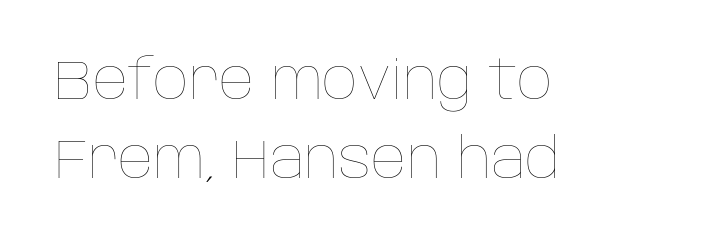
Q: Is the text bold? A: No.
Q: Is the text italic (slanted)? A: No, it is upright.
Q: Is the text underlined? A: No.
Q: How is the paragraph aligned? A: Left-aligned.
Q: Is the spacing between letters normal or unusually wide? A: Normal.
Q: Is the spacing between lines tight, normal or loose? A: Normal.
Q: Width (condensed, normal, or wide)? A: Normal.
Q: Stroke contrast? A: Low.
Q: x-height? A: Large.
Q: Monospaced? A: No.
